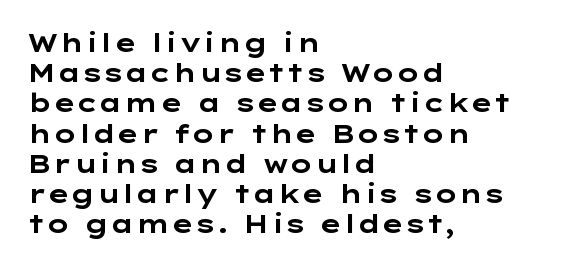
The passage shown is emphatically bold. The space directly below the letters is spotless. Tracking here is standard; glyphs follow each other at the usual distance. Where is the straight margin? On the left.
